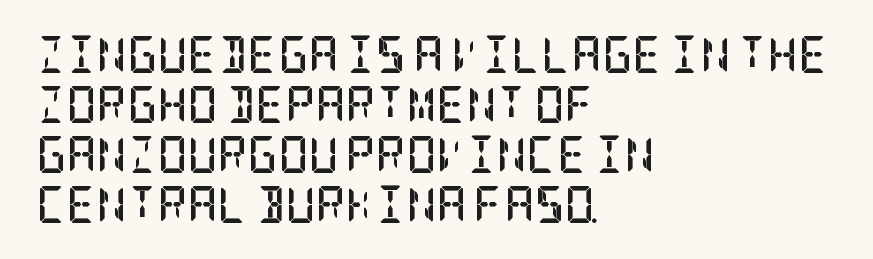
The image shows 37 px semibold, condensed serif type, upright; set left-aligned, normal line spacing (1.35x), normal letter spacing, not underlined; low stroke contrast and a large x-height.
